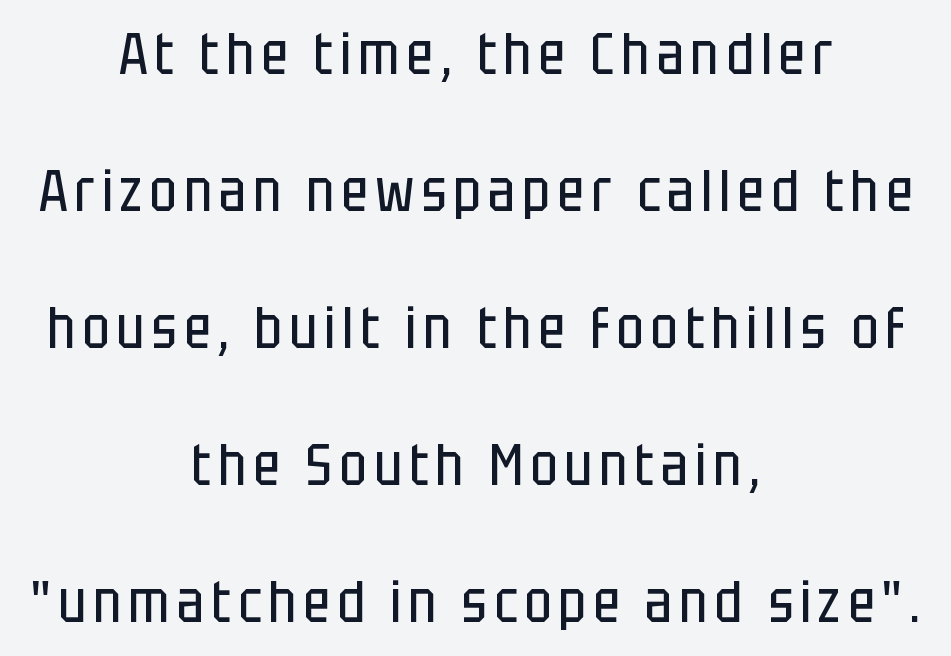
Q: Is the text bold? A: No.
Q: Is the text italic (slanted)? A: No, it is upright.
Q: Is the typeface a serif or a sans-serif typeface? A: Sans-serif.
Q: Is the text underlined? A: No.
Q: How is the paragraph aligned? A: Centered.
Q: Is the spacing between lines tight, normal or loose? A: Loose.
Q: Width (condensed, normal, or wide)? A: Condensed.
Q: Stroke contrast? A: Low.
Q: x-height? A: Large.
Q: Monospaced? A: No.
